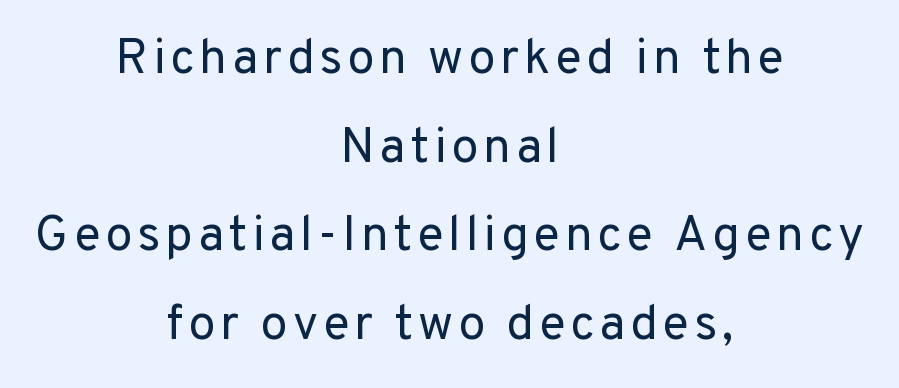
{"serif": "no", "italic": "no", "bold": "no", "weight": "regular", "width": "normal", "stroke_contrast": "low", "x_height": "medium", "monospaced": "no", "underline": "no", "align": "center", "line_spacing_ratio": 1.81, "glyph_px": 49}
